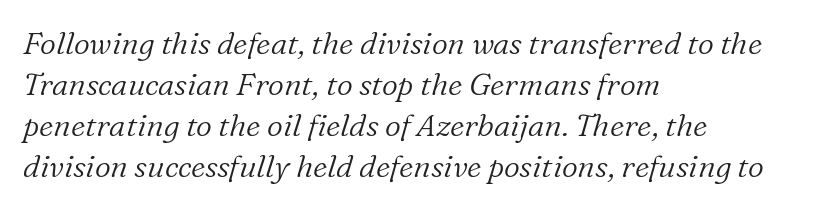
Q: Is the text bold? A: No.
Q: Is the text italic (slanted)? A: Yes, it leans right by about 16 degrees.
Q: Is the typeface a serif or a sans-serif typeface? A: Serif.
Q: Is the text underlined? A: No.
Q: How is the paragraph aligned? A: Left-aligned.
Q: Is the spacing between letters normal or unusually wide? A: Normal.
Q: Is the spacing between lines tight, normal or loose? A: Normal.
Q: Width (condensed, normal, or wide)? A: Normal.
Q: Stroke contrast? A: Low.
Q: x-height? A: Medium.
Q: Monospaced? A: No.
